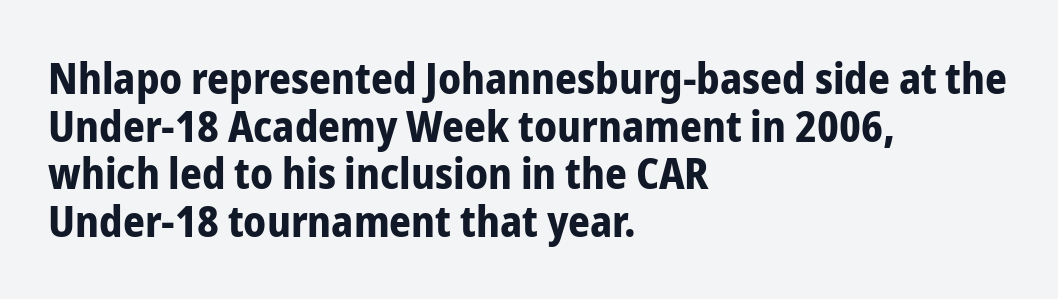
Classification — sans serif. Type without underlining. This is the regular roman posture of the typeface. Summary of vertical rhythm: compact, with narrow interline spacing.
